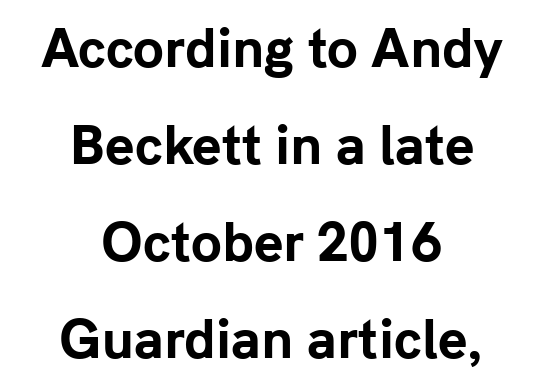
Q: Is the text bold? A: Yes.
Q: Is the text italic (slanted)? A: No, it is upright.
Q: Is the typeface a serif or a sans-serif typeface? A: Sans-serif.
Q: Is the text underlined? A: No.
Q: How is the paragraph aligned? A: Centered.
Q: Is the spacing between letters normal or unusually wide? A: Normal.
Q: Is the spacing between lines tight, normal or loose? A: Loose.
Q: Width (condensed, normal, or wide)? A: Normal.
Q: Stroke contrast? A: Low.
Q: x-height? A: Medium.
Q: Monospaced? A: No.
